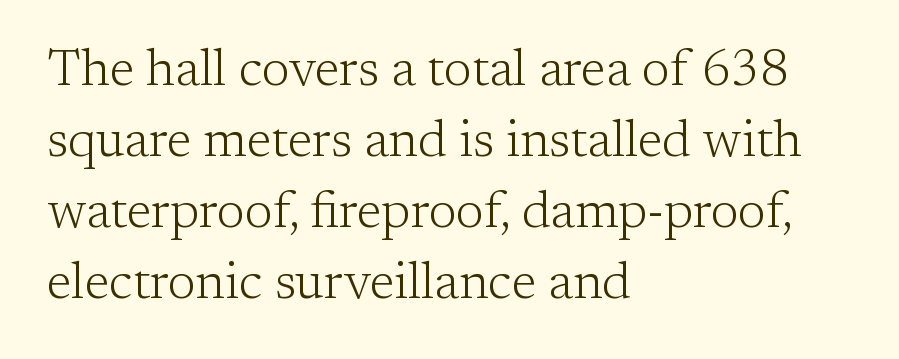
The image shows 51 px light serif type, upright; set left-aligned, normal line spacing (1.39x), normal letter spacing, not underlined; low stroke contrast and a medium x-height.
